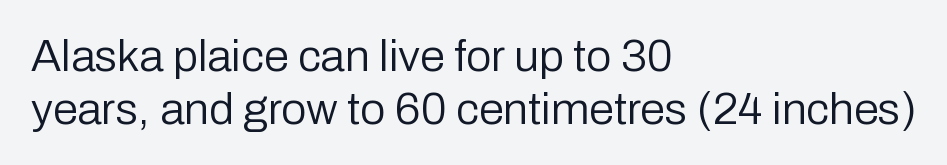
Has an underline been added? It has not. The weight would be labelled regular, book, light, or lighter still. These lines are rendered in a variable-pitch font. If you drew a ruler down the left edge, every line would touch it. When letters stand straight like this, we call the style roman or upright. You could call the tracking neutral — neither tight nor loose.
